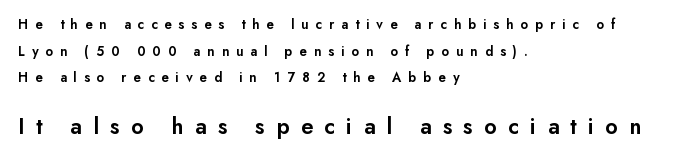
Words appear elongated and porous because spacing is wide. The glyphs are unaccompanied by any horizontal stroke below them. The line-height multiplier appears high, well above default. This sample is left-justified, so line endings fall wherever the words run out. These lines were composed using upright roman letters. Small over large — that's the arrangement of the two blocks here.
